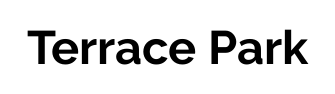
The image shows 47 px bold sans-serif type, upright; set normal letter spacing, not underlined; low stroke contrast and a medium x-height.
